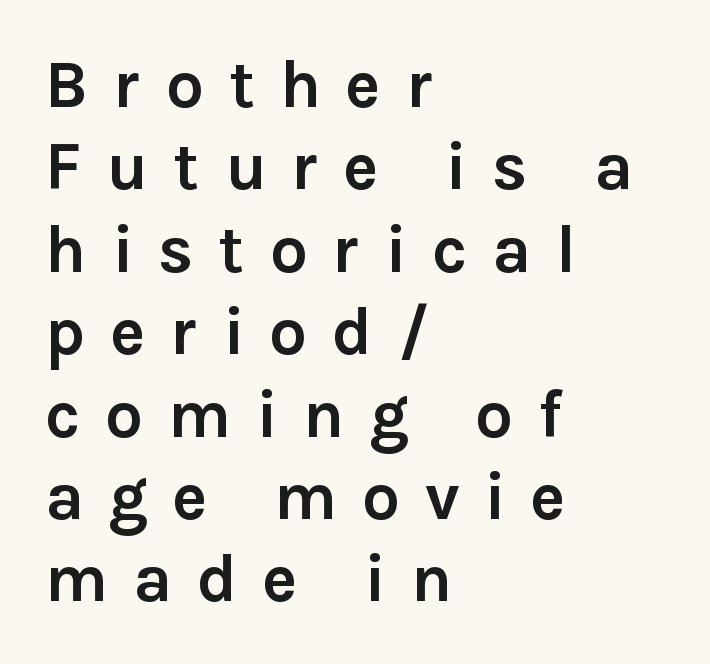
A typesetter would call this proportional, since set widths differ per character. Spacing between characters has been opened up far beyond the box default. Set as a true bold cut, around the 700 mark. Lines of text with bare space underneath.
